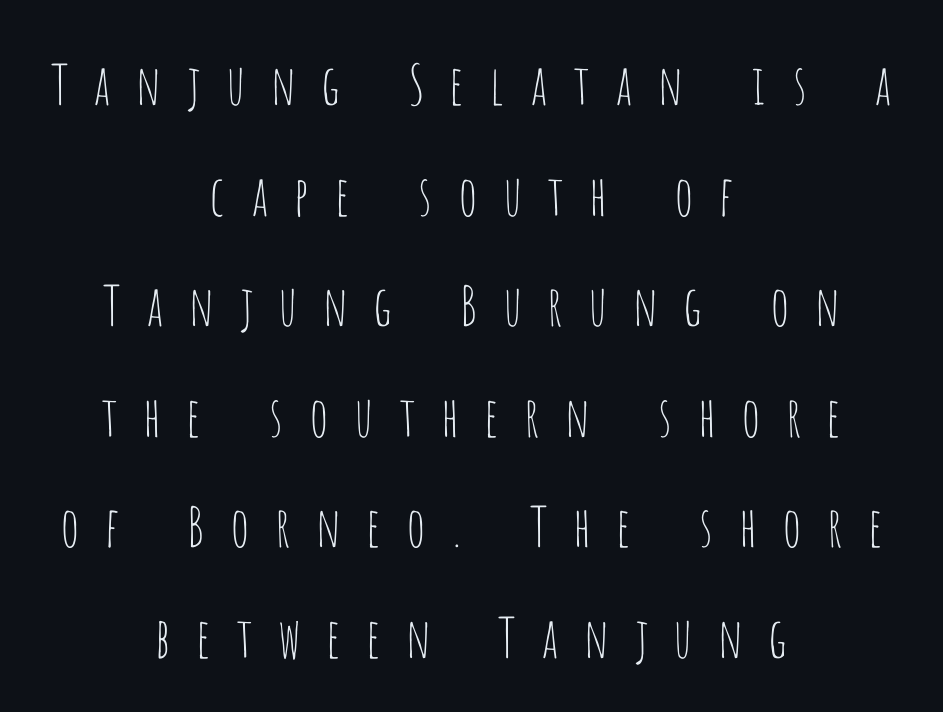
{"serif": "no", "italic": "no", "bold": "no", "weight": "thin", "width": "condensed", "stroke_contrast": "low", "x_height": "large", "monospaced": "no", "underline": "no", "align": "center", "line_spacing": "loose", "line_spacing_ratio": 2.01, "letter_spacing": "wide", "letter_spacing_em": 0.42, "glyph_px": 55}
